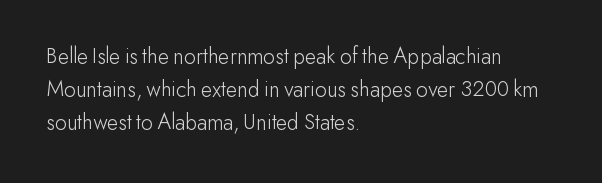
Does extra space separate the letters? No, they use regular spacing. The rendering anchors every line to the left-hand side. The axis of the letterforms is exactly vertical. These lines sit exactly where default settings would place them. Ink coverage per letter is moderate at most. Bare-footed words on every line.
